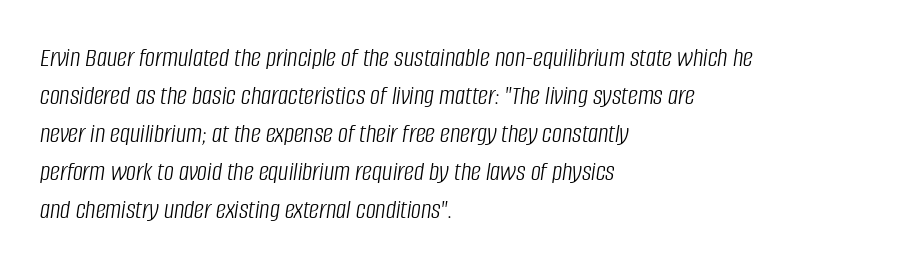
{"italic": "yes", "lean": "right", "slant_degrees": 8, "bold": "no", "weight": "light", "width": "condensed", "stroke_contrast": "low", "x_height": "large", "monospaced": "no", "underline": "no", "align": "left", "line_spacing": "normal", "line_spacing_ratio": 1.36, "letter_spacing": "normal", "letter_spacing_em": 0.0, "glyph_px": 28}
